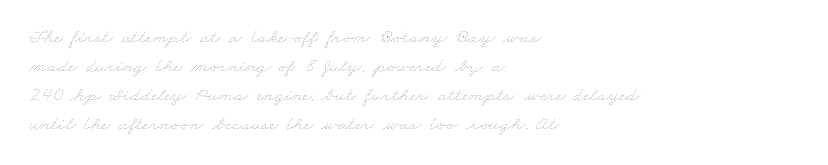
The image shows 20 px text type; set left-aligned, normal line spacing (1.45x), normal letter spacing, not underlined.
